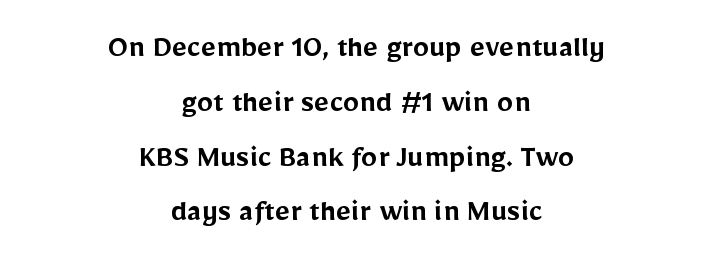
The image shows 33 px semibold sans-serif type, upright; set centered, normal line spacing (1.66x), normal letter spacing, not underlined; low stroke contrast and a medium x-height.
